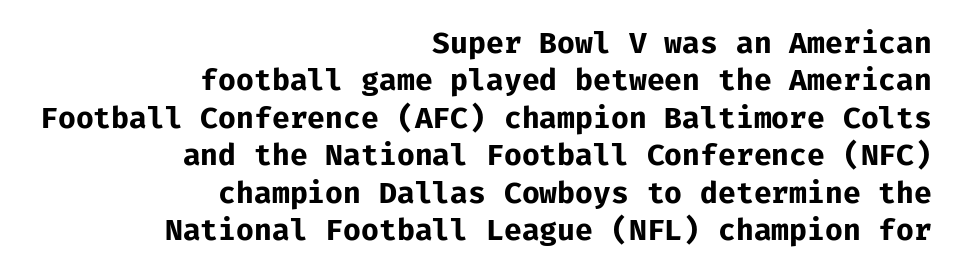
The letters march in equal steps, a hallmark of fixed-pitch type. The characters look thick and weighty, a clear bold. Beneath every word, the page is bare. Characters follow at the spacing the type designer built in.
